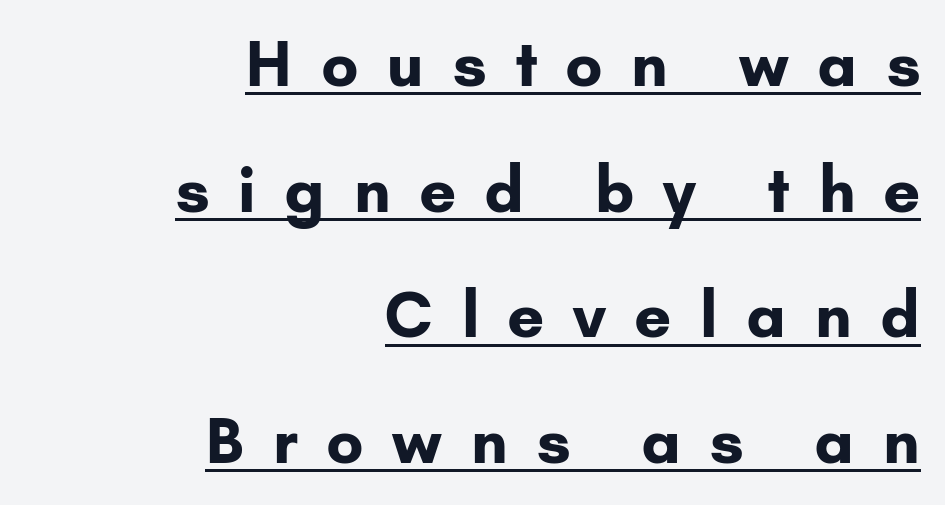
The image shows 61 px bold sans-serif type, upright; set right-aligned, loose line spacing (2.06x), unusually wide letter spacing (+0.48 em), underlined; low stroke contrast and a small x-height.
